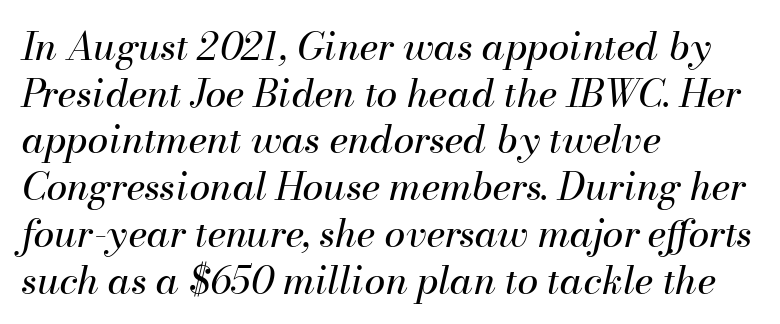
Q: Is the text bold? A: No.
Q: Is the text italic (slanted)? A: Yes, it leans right by about 13 degrees.
Q: Is the text underlined? A: No.
Q: How is the paragraph aligned? A: Left-aligned.
Q: Is the spacing between letters normal or unusually wide? A: Normal.
Q: Width (condensed, normal, or wide)? A: Normal.
Q: Stroke contrast? A: Medium.
Q: x-height? A: Small.
Q: Monospaced? A: No.
